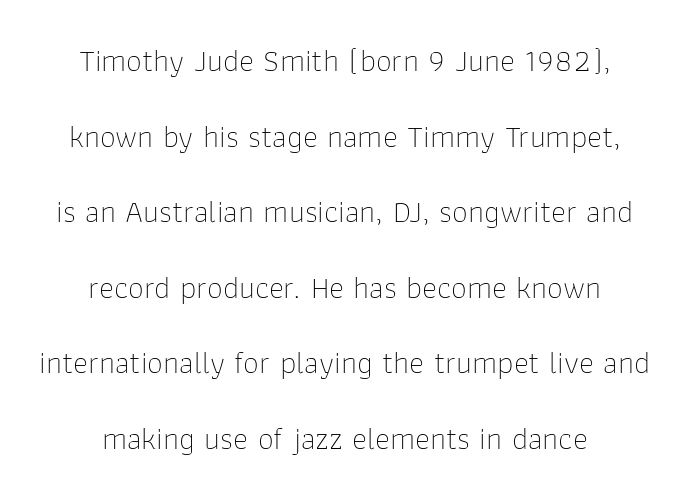
{"serif": "no", "italic": "no", "bold": "no", "weight": "thin", "width": "normal", "stroke_contrast": "low", "x_height": "medium", "monospaced": "no", "underline": "no", "align": "center", "line_spacing": "loose", "line_spacing_ratio": 2.36, "letter_spacing": "normal", "letter_spacing_em": 0.0, "glyph_px": 32}
